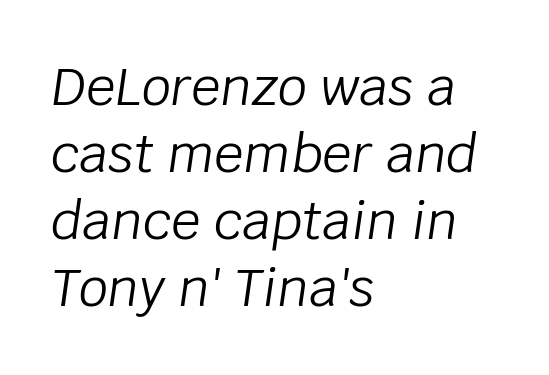
{"italic": "yes", "lean": "right", "slant_degrees": 8, "bold": "no", "weight": "light", "width": "normal", "stroke_contrast": "low", "x_height": "large", "monospaced": "no", "underline": "no", "align": "left", "line_spacing": "normal", "line_spacing_ratio": 1.29, "letter_spacing": "normal", "letter_spacing_em": 0.0, "glyph_px": 52}
